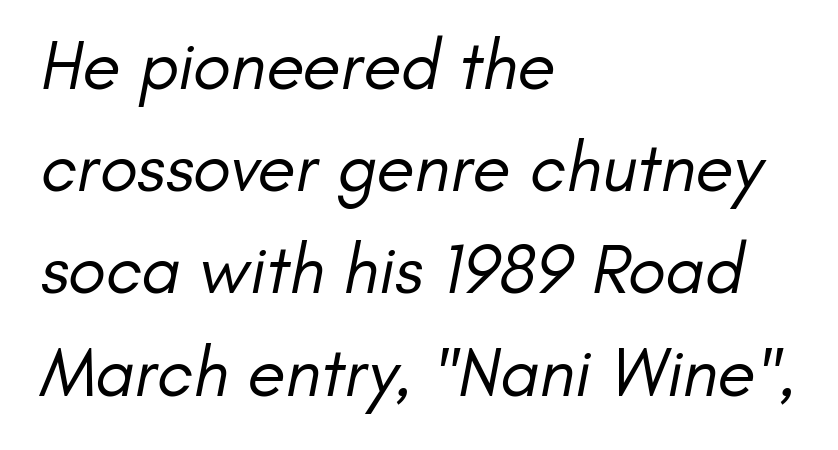
Line starts are locked; line ends wander. The designer went with a sans here, leaving each stem footless. This rendering leaves character spacing at its baseline value. This block has exactly the height ordinary leading produces. Proportional: the letters do not fall into vertical columns.
